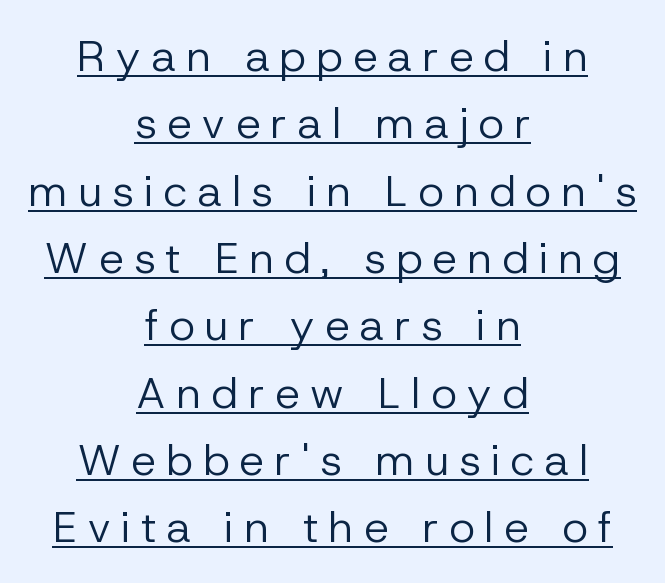
{"serif": "no", "italic": "no", "bold": "no", "weight": "regular", "width": "normal", "stroke_contrast": "low", "x_height": "medium", "monospaced": "no", "underline": "yes", "align": "center", "line_spacing": "normal", "line_spacing_ratio": 1.53, "letter_spacing": "wide", "letter_spacing_em": 0.23, "glyph_px": 44}
